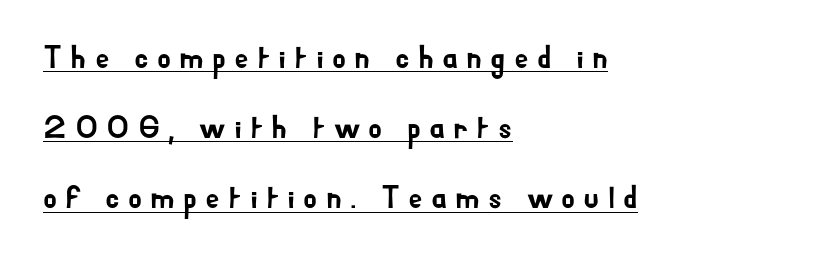
{"serif": "no", "italic": "no", "width": "normal", "stroke_contrast": "low", "x_height": "small", "monospaced": "no", "underline": "yes", "align": "left", "line_spacing": "loose", "line_spacing_ratio": 2.19, "letter_spacing": "wide", "letter_spacing_em": 0.25, "glyph_px": 32}
